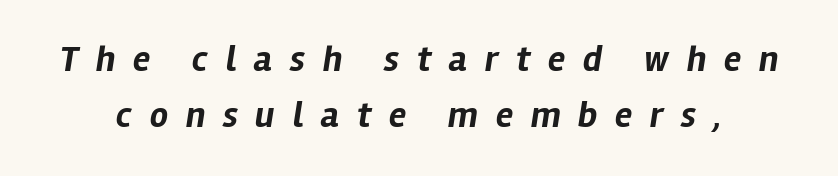
A typesetter would call this proportional, since set widths differ per character. Students, note that the glyphs here are deliberately spaced far apart. Underline: absent. Vertical spacing — default.
